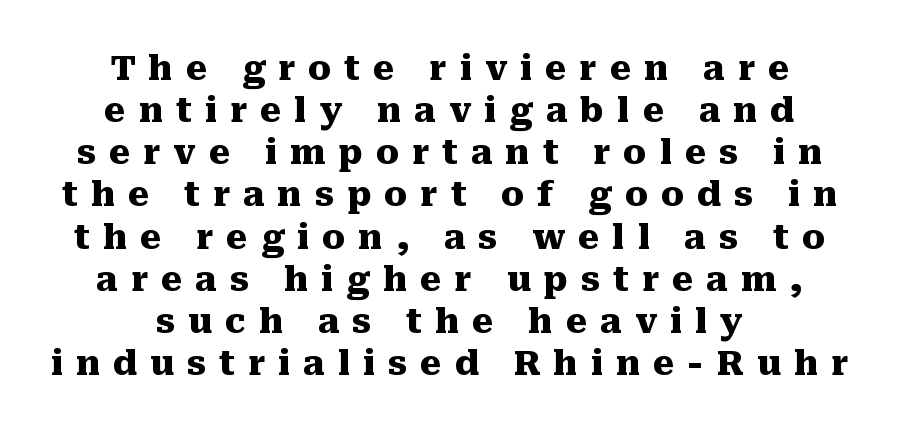
Q: Is the text bold? A: Yes.
Q: Is the text italic (slanted)? A: No, it is upright.
Q: Is the typeface a serif or a sans-serif typeface? A: Serif.
Q: Is the text underlined? A: No.
Q: How is the paragraph aligned? A: Centered.
Q: Is the spacing between letters normal or unusually wide? A: Unusually wide.
Q: Width (condensed, normal, or wide)? A: Normal.
Q: Stroke contrast? A: Medium.
Q: x-height? A: Medium.
Q: Monospaced? A: No.
